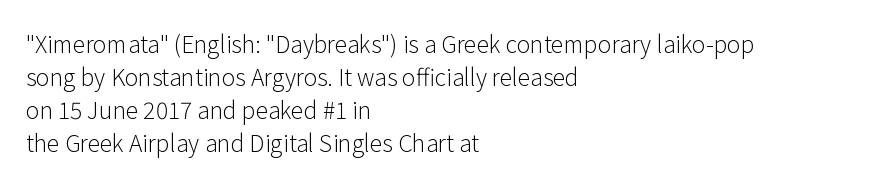
Q: Is the text bold? A: No.
Q: Is the text italic (slanted)? A: No, it is upright.
Q: Is the text underlined? A: No.
Q: How is the paragraph aligned? A: Left-aligned.
Q: Is the spacing between letters normal or unusually wide? A: Normal.
Q: Is the spacing between lines tight, normal or loose? A: Normal.
